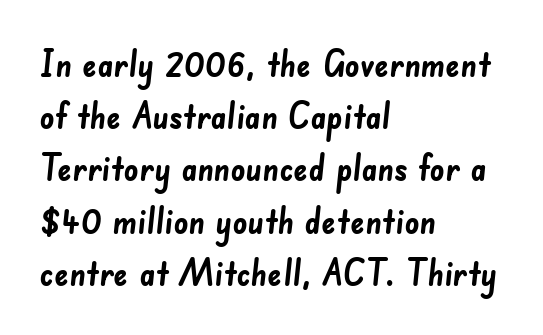
Look at the bottom of the vertical strokes: they stop flat, with no serifs. Looks like regular typesetting: each glyph gets only the width it needs. Nothing unusual about the tracking: characters are spaced as the font intends. Decoration check: the copy has no underline.
